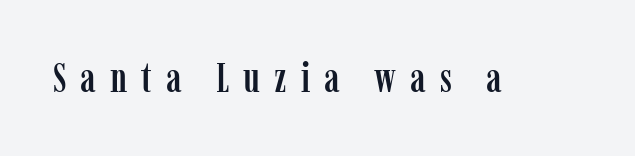
The image shows 41 px condensed serif type, upright; set unusually wide letter spacing (+0.34 em), not underlined; low stroke contrast and a medium x-height.
